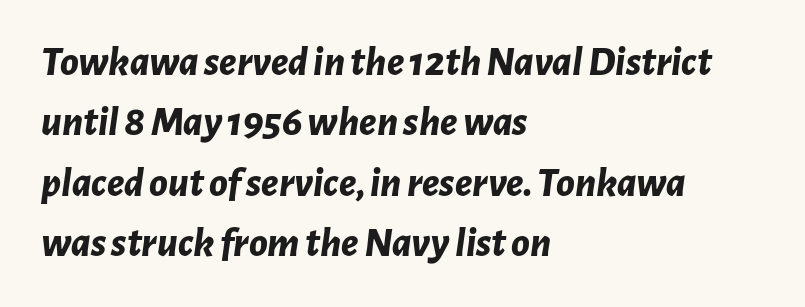
Q: Is the text bold? A: Yes.
Q: Is the text italic (slanted)? A: Yes, it leans right by about 7 degrees.
Q: Is the text underlined? A: No.
Q: How is the paragraph aligned? A: Left-aligned.
Q: Is the spacing between letters normal or unusually wide? A: Normal.
Q: Is the spacing between lines tight, normal or loose? A: Normal.
Q: Width (condensed, normal, or wide)? A: Normal.
Q: Stroke contrast? A: Low.
Q: x-height? A: Medium.
Q: Monospaced? A: No.
